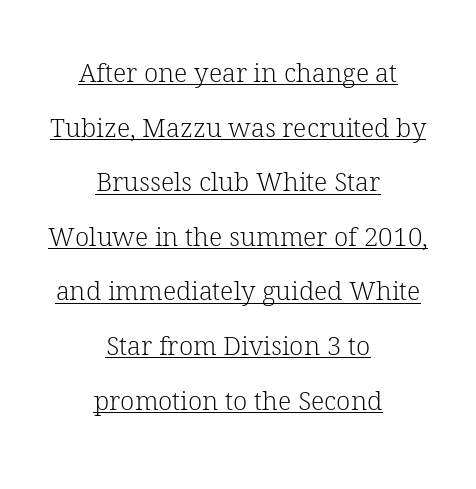
{"italic": "no", "bold": "no", "underline": "yes", "align": "center", "line_spacing": "loose", "line_spacing_ratio": 2.1, "letter_spacing": "normal", "letter_spacing_em": 0.0, "glyph_px": 26}
